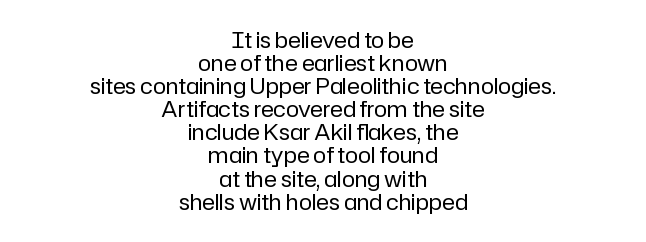
{"italic": "no", "bold": "no", "underline": "no", "align": "center", "line_spacing": "tight", "line_spacing_ratio": 1.05, "letter_spacing": "normal", "letter_spacing_em": 0.0, "glyph_px": 22}
